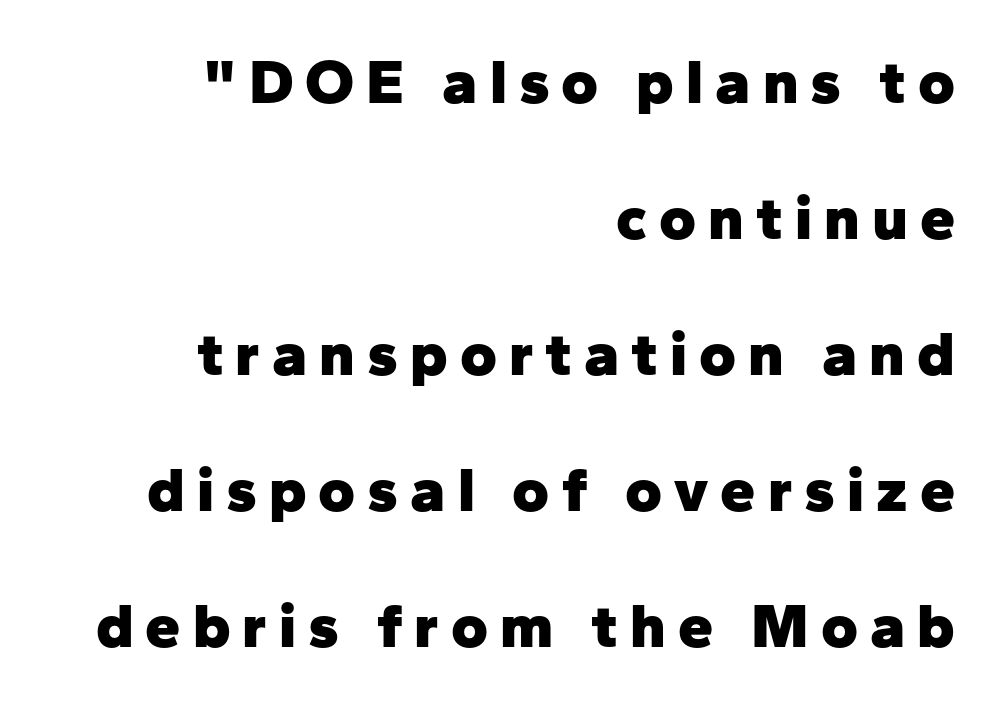
{"serif": "no", "italic": "no", "bold": "yes", "weight": "heavy", "width": "normal", "stroke_contrast": "low", "x_height": "medium", "monospaced": "no", "underline": "no", "align": "right", "line_spacing": "loose", "line_spacing_ratio": 2.16, "glyph_px": 63}
